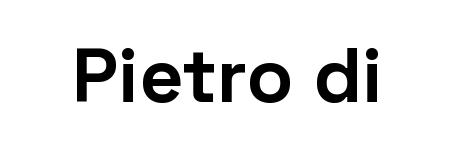
The image shows 77 px bold sans-serif type, upright; set normal letter spacing, not underlined; low stroke contrast and a medium x-height.
